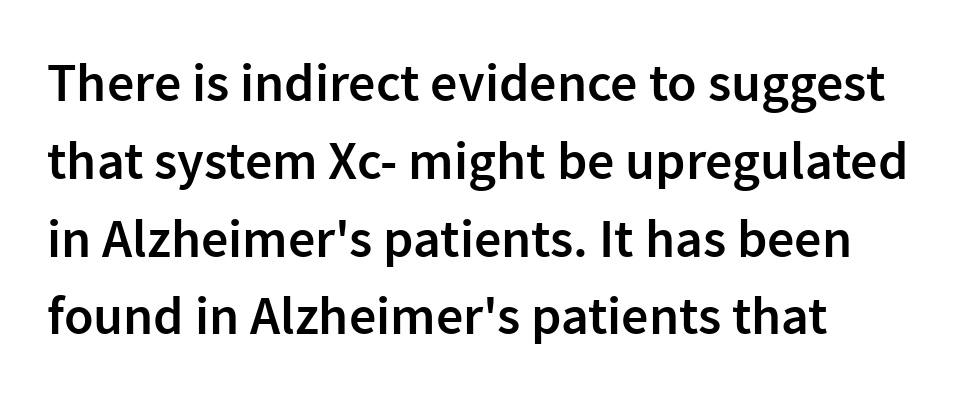
Q: Is the text bold? A: Semi-bold.
Q: Is the text italic (slanted)? A: No, it is upright.
Q: Is the typeface a serif or a sans-serif typeface? A: Sans-serif.
Q: Is the text underlined? A: No.
Q: How is the paragraph aligned? A: Left-aligned.
Q: Is the spacing between letters normal or unusually wide? A: Normal.
Q: Is the spacing between lines tight, normal or loose? A: Normal.
Q: Width (condensed, normal, or wide)? A: Normal.
Q: Stroke contrast? A: Low.
Q: x-height? A: Medium.
Q: Monospaced? A: No.
